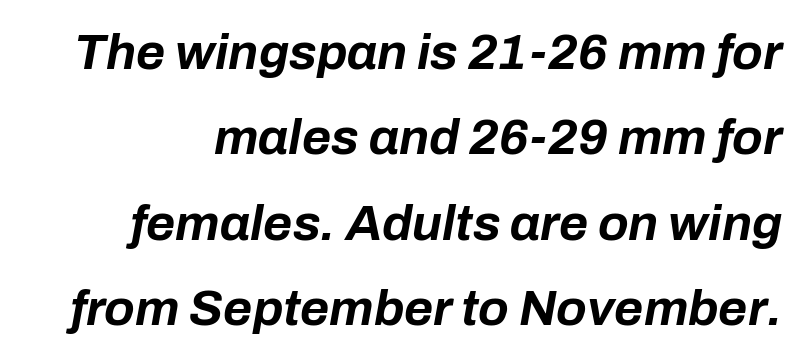
In terms of letterspacing, this is plain default setting. Weight: bold. The area under the type is left untouched. Do the characters align in a grid? No, the font is proportional. The lettering tilts uniformly, giving the passage an italic look.
